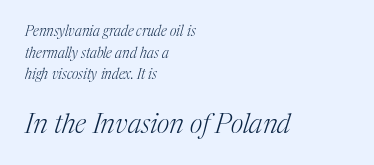
The image shows 27 px text type, italic (leaning right); set left-aligned, normal line spacing (1.55x), normal letter spacing, not underlined; the second (bottom) block is 1.93x larger.
